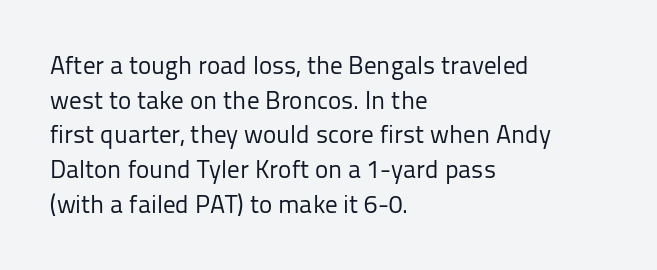
The image shows 25 px text type, upright; set left-aligned, normal line spacing (1.39x), normal letter spacing, not underlined.
